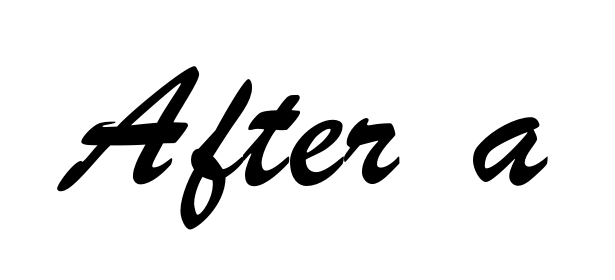
Q: Is the typeface a serif or a sans-serif typeface? A: Sans-serif.
Q: Is the text underlined? A: No.
Q: Is the spacing between letters normal or unusually wide? A: Normal.
Q: Width (condensed, normal, or wide)? A: Condensed.
Q: Stroke contrast? A: Low.
Q: x-height? A: Small.
Q: Monospaced? A: No.
